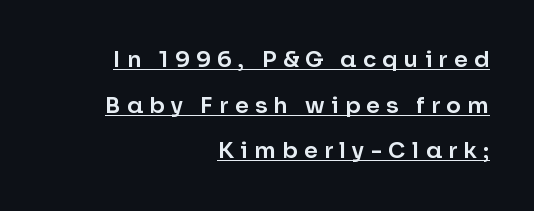
Q: Is the text italic (slanted)? A: No, it is upright.
Q: Is the text underlined? A: Yes.
Q: How is the paragraph aligned? A: Right-aligned.
Q: Is the spacing between letters normal or unusually wide? A: Unusually wide.
Q: Is the spacing between lines tight, normal or loose? A: Loose.
